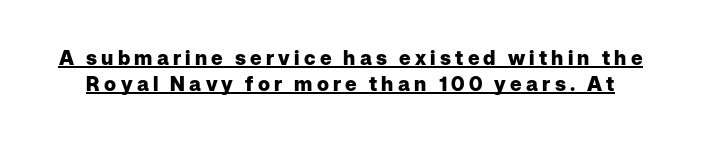
The face used here has the dense, thick strokes of a bold. Every character sits straight up, as roman type does. Glyph-to-glyph distance is far greater than everyday printed text. Baseline-to-baseline distance is the conventional proportion of letter height. The glyphs are accompanied by a horizontal stroke just below them.
